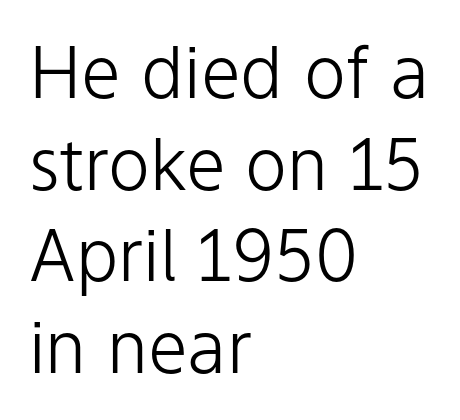
The image shows 71 px light sans-serif type, upright; set left-aligned, normal line spacing (1.29x), normal letter spacing, not underlined; low stroke contrast and a medium x-height.
